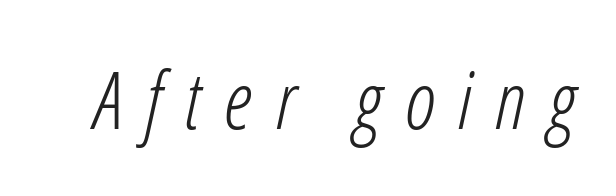
The image shows 80 px light, condensed type, italic (leaning right); set unusually wide letter spacing (+0.29 em), not underlined; low stroke contrast and a medium x-height.
